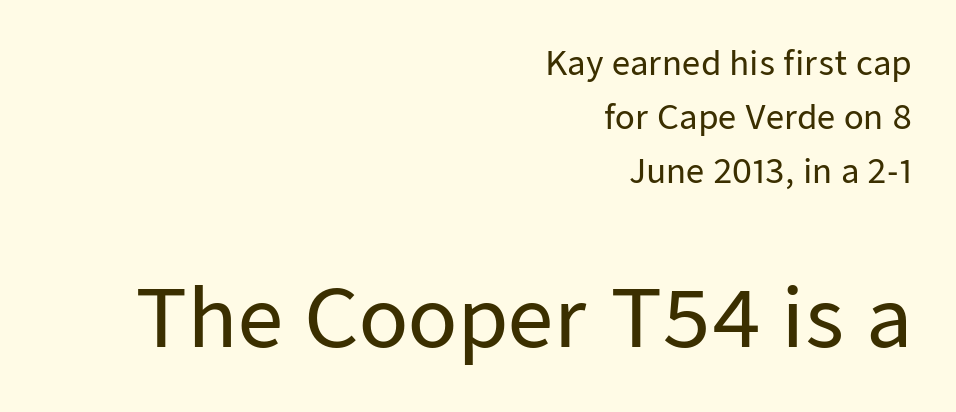
The image shows 80 px sans-serif type, upright; set right-aligned, normal line spacing (1.69x), normal letter spacing, not underlined; the second (bottom) block is 2.5x larger; low stroke contrast and a medium x-height.
